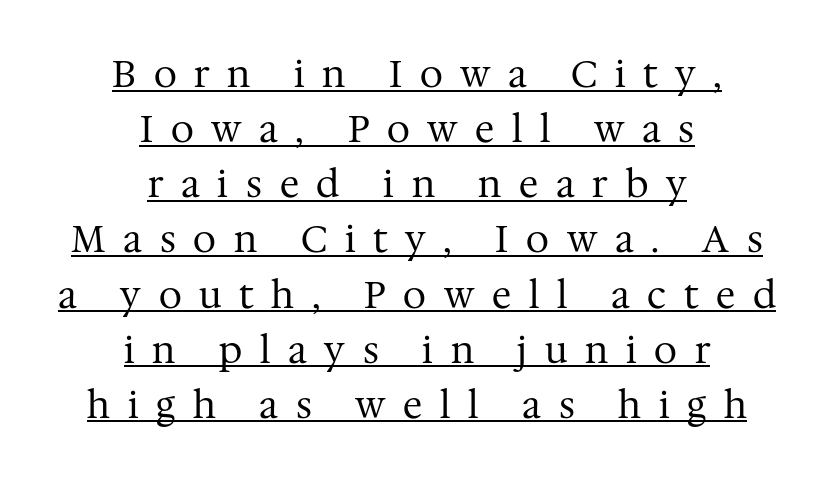
Note the varied advance widths — an 'i' is clearly narrower than an 'm'. Does a line run under the words? Yes, clearly. Regarding serifs, this sample has them. Layout note: lines centered.
